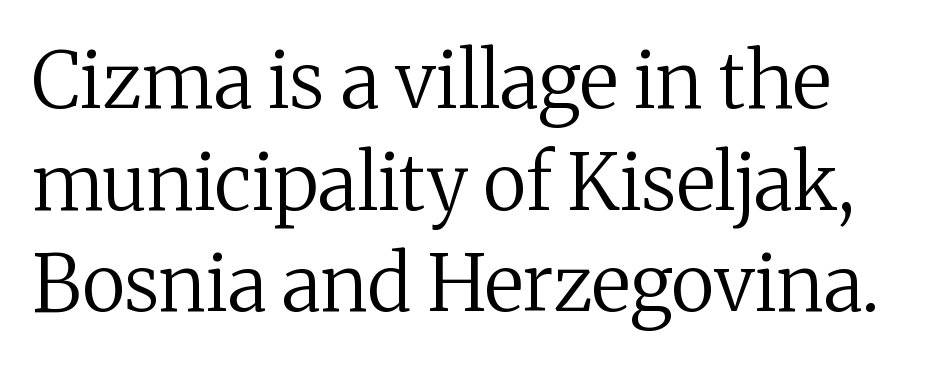
The image shows 77 px regular-weight serif type, upright; set normal line spacing (1.32x), normal letter spacing, not underlined; medium stroke contrast and a medium x-height.
